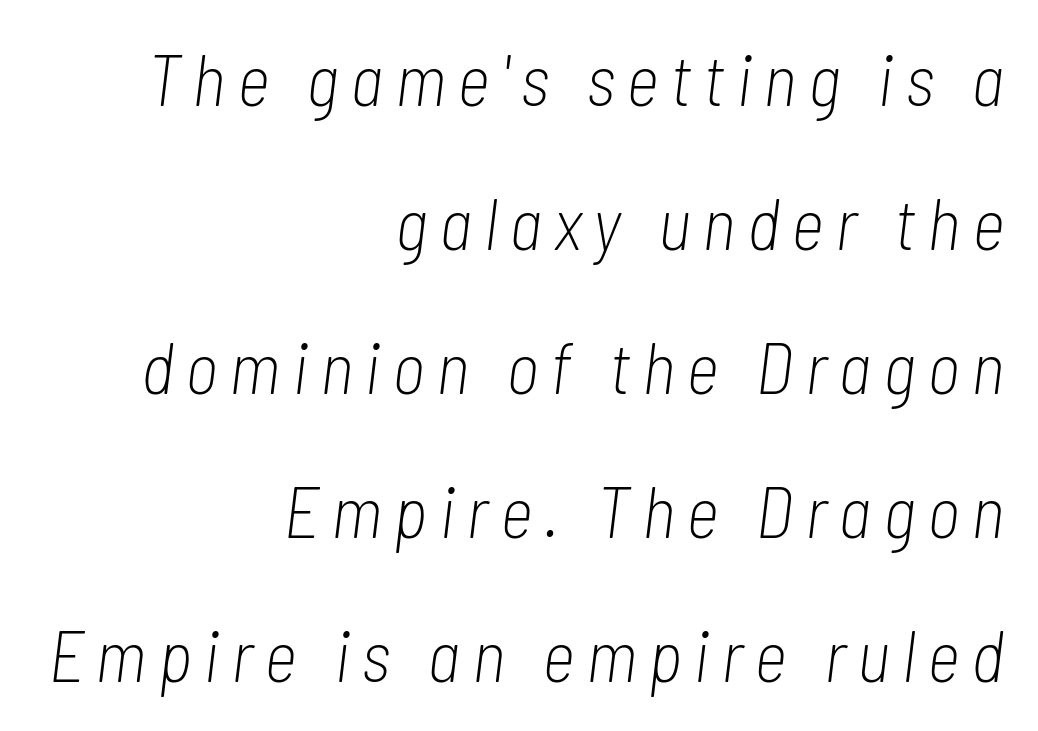
The image shows 72 px light, condensed type, italic (leaning right); set right-aligned, loose line spacing (2.0x), not underlined; low stroke contrast and a medium x-height.
